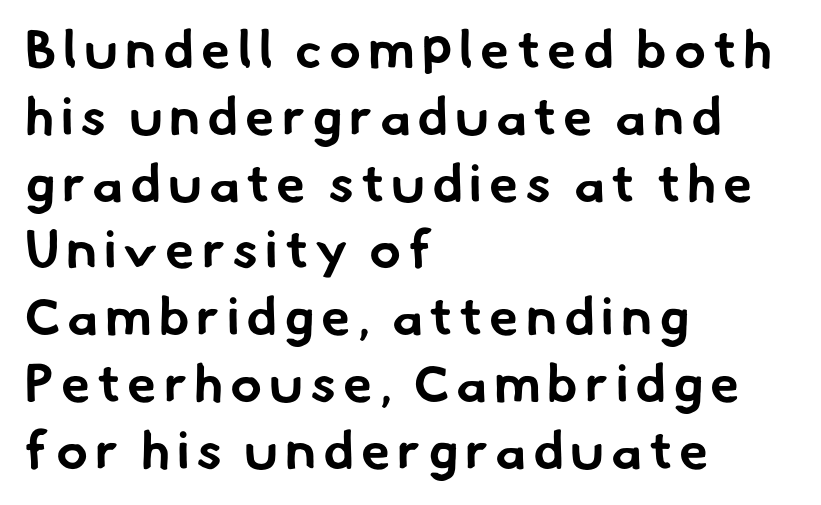
{"serif": "no", "bold": "yes", "weight": "bold", "width": "normal", "stroke_contrast": "low", "x_height": "small", "monospaced": "no", "underline": "no", "align": "left", "line_spacing": "normal", "line_spacing_ratio": 1.26, "glyph_px": 53}
